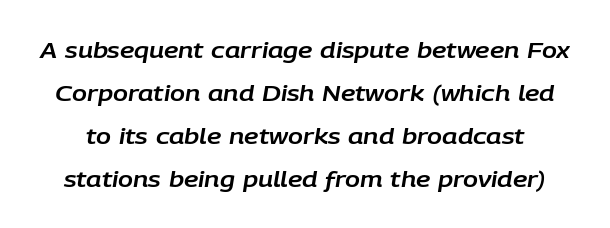
Q: Is the text italic (slanted)? A: Yes, it leans right by about 9 degrees.
Q: Is the text underlined? A: No.
Q: Is the spacing between letters normal or unusually wide? A: Normal.
Q: Is the spacing between lines tight, normal or loose? A: Loose.
